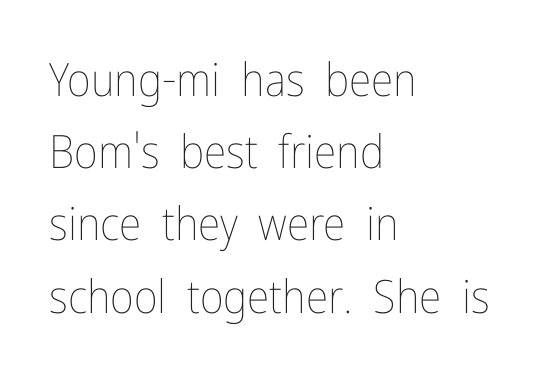
Caption: multi-line text, flush left, ragged right. Here the designer chose a conventional face with non-uniform glyph widths. The passage shown is not bold in any degree. Caption: standard tracking, unaltered. The specimen reads as upright at a glance.
